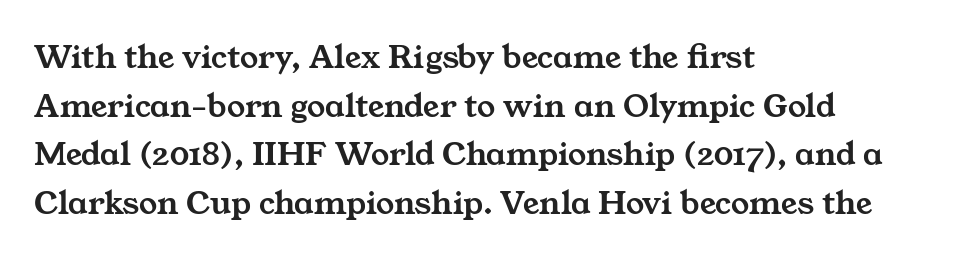
{"serif": "yes", "width": "wide", "stroke_contrast": "medium", "x_height": "medium", "monospaced": "no", "underline": "no", "align": "left", "line_spacing": "normal", "line_spacing_ratio": 1.35, "letter_spacing": "normal", "letter_spacing_em": 0.0, "glyph_px": 36}
